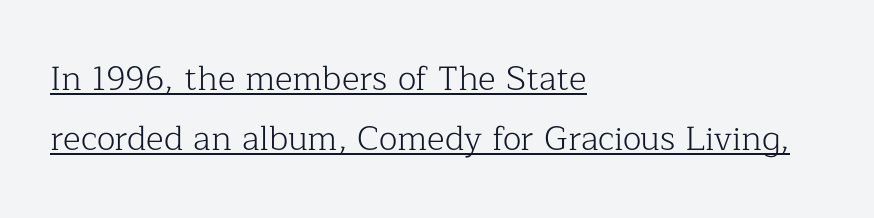
{"serif": "yes", "italic": "no", "bold": "no", "weight": "light", "width": "normal", "stroke_contrast": "low", "x_height": "medium", "monospaced": "no", "underline": "yes", "align": "left", "line_spacing_ratio": 1.77, "letter_spacing": "normal", "letter_spacing_em": 0.0, "glyph_px": 34}
